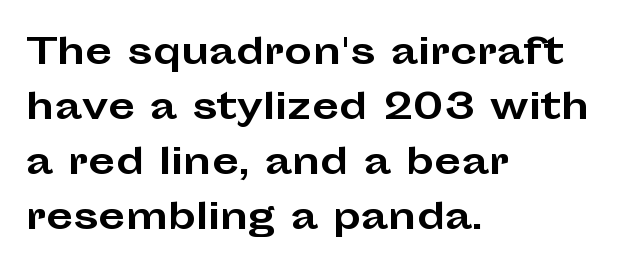
The image shows 35 px bold, wide sans-serif type, upright; set left-aligned, normal line spacing (1.57x), normal letter spacing, not underlined; low stroke contrast and a medium x-height.
